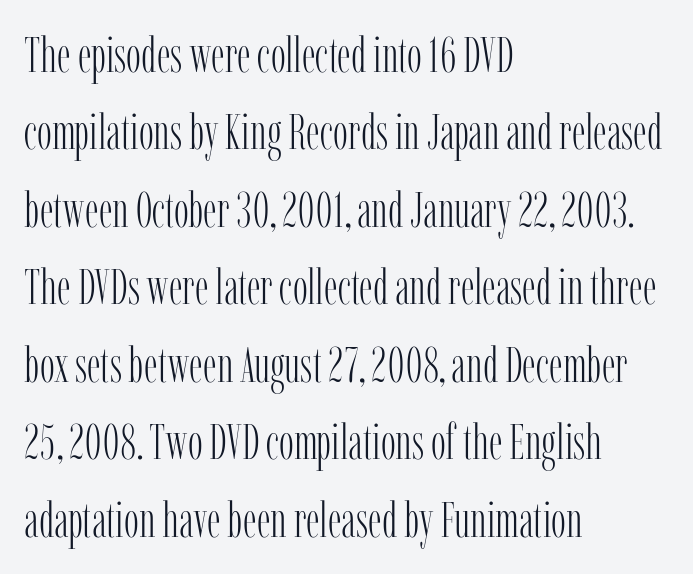
Q: Is the text bold? A: No.
Q: Is the text italic (slanted)? A: No, it is upright.
Q: Is the typeface a serif or a sans-serif typeface? A: Serif.
Q: Is the text underlined? A: No.
Q: How is the paragraph aligned? A: Left-aligned.
Q: Is the spacing between letters normal or unusually wide? A: Normal.
Q: Is the spacing between lines tight, normal or loose? A: Normal.
Q: Width (condensed, normal, or wide)? A: Condensed.
Q: Stroke contrast? A: Low.
Q: x-height? A: Medium.
Q: Monospaced? A: No.
